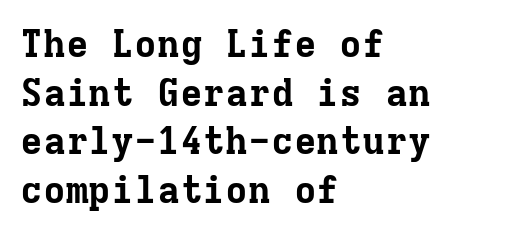
{"serif": "yes", "italic": "no", "bold": "yes", "weight": "bold", "width": "normal", "stroke_contrast": "low", "x_height": "medium", "monospaced": "yes", "underline": "no", "align": "left", "line_spacing": "normal", "line_spacing_ratio": 1.28, "letter_spacing": "normal", "letter_spacing_em": 0.0, "glyph_px": 38}
